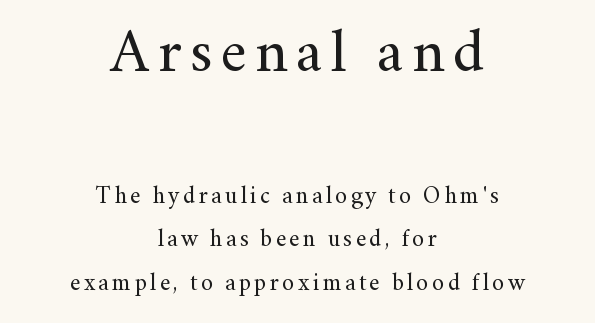
The image shows 61 px regular-weight serif type, upright; set centered, line spacing 1.82x, not underlined; the first (top) block is 2.54x larger; medium stroke contrast and a small x-height.
